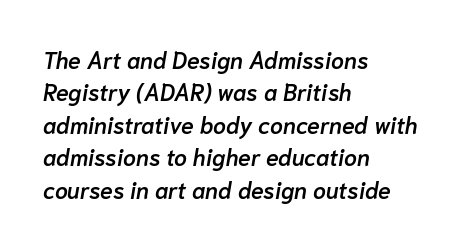
Q: Is the text bold? A: Semi-bold.
Q: Is the text italic (slanted)? A: Yes, it leans right by about 10 degrees.
Q: Is the text underlined? A: No.
Q: How is the paragraph aligned? A: Left-aligned.
Q: Is the spacing between letters normal or unusually wide? A: Normal.
Q: Is the spacing between lines tight, normal or loose? A: Normal.
